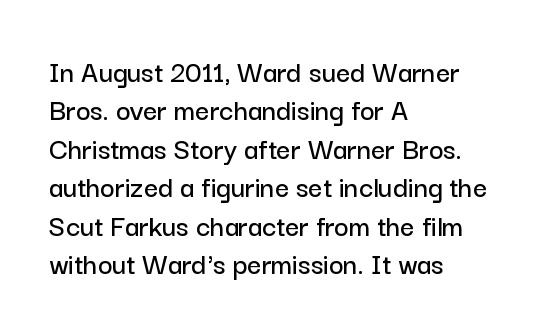
The image shows 31 px sans-serif type, upright; set left-aligned, line spacing 1.24x, normal letter spacing, not underlined; low stroke contrast and a medium x-height.
